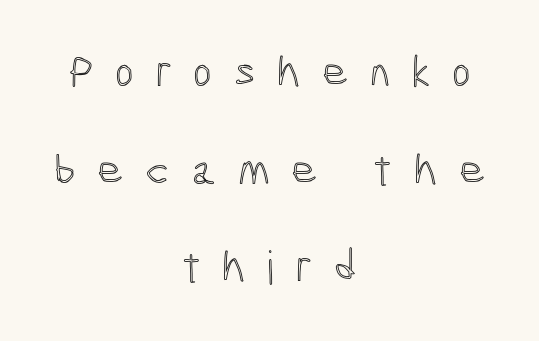
{"italic": "no", "width": "condensed", "x_height": "medium", "monospaced": "no", "underline": "no", "align": "center", "line_spacing": "loose", "line_spacing_ratio": 2.17, "letter_spacing": "wide", "letter_spacing_em": 0.48, "glyph_px": 45}
